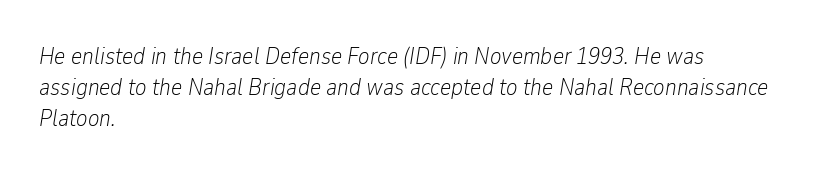
The lines sit at an ordinary, default distance from one another. A clean baseline with only descenders dipping below it. The paragraph has a hard left edge and a soft right edge. The letterforms sit shoulder to shoulder at normal distance. This reads as an unemphasized weight, regular at the heaviest. Italic: yes, the glyphs are oblique.
